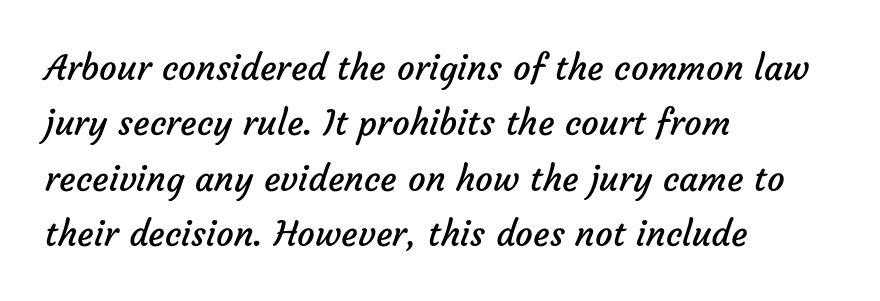
No extra ink here — the face is not bold. Caption: standard tracking, unaltered. The area under the type is left untouched. Leftover space on each line is placed entirely after the last word.
